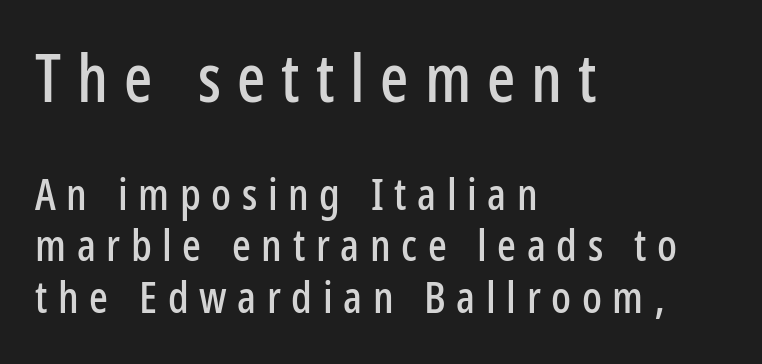
The lines in this sample share a left origin and differ only in where they stop. The font's upright variant was chosen for this text. The rendering inserts visible extra space after every character. Which of the two is more prominent by size? The first, at the top.
